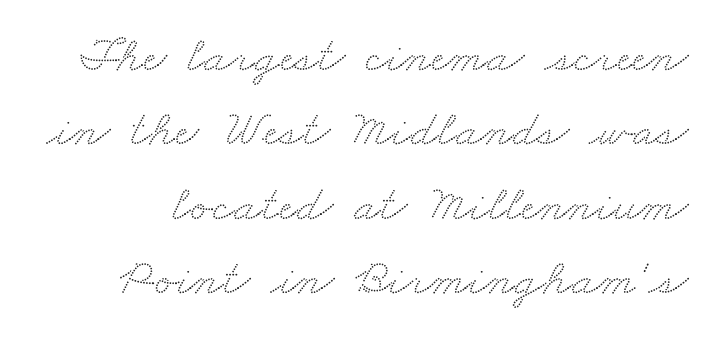
{"serif": "yes", "width": "wide", "stroke_contrast": "medium", "x_height": "small", "monospaced": "no", "underline": "no", "line_spacing": "normal", "line_spacing_ratio": 1.46, "letter_spacing": "normal", "letter_spacing_em": 0.0, "glyph_px": 51}
